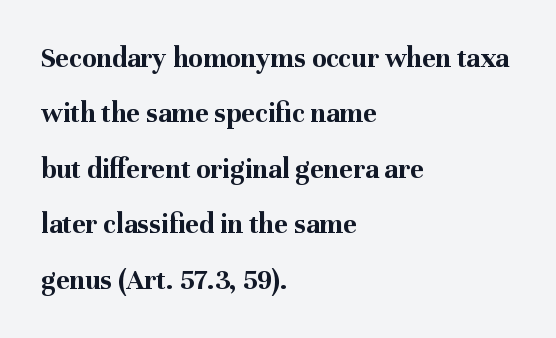
{"serif": "yes", "italic": "no", "bold": "yes", "weight": "bold", "width": "normal", "stroke_contrast": "medium", "x_height": "medium", "monospaced": "no", "underline": "no", "align": "left", "line_spacing": "loose", "line_spacing_ratio": 1.91, "letter_spacing": "normal", "letter_spacing_em": 0.0, "glyph_px": 29}
